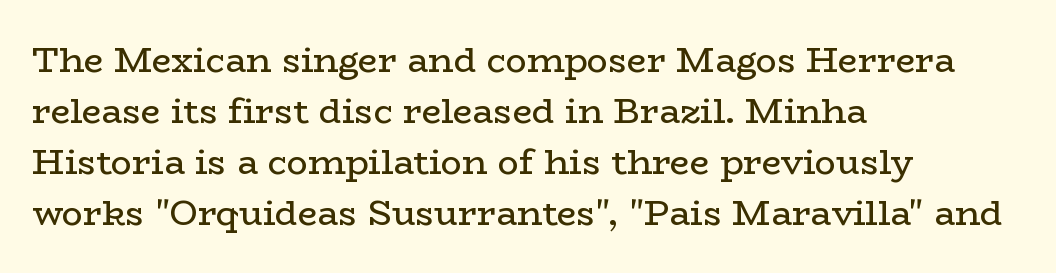
{"serif": "yes", "italic": "no", "bold": "no", "weight": "regular", "width": "wide", "stroke_contrast": "low", "x_height": "medium", "monospaced": "no", "underline": "no", "align": "left", "line_spacing": "normal", "line_spacing_ratio": 1.46, "letter_spacing": "normal", "letter_spacing_em": 0.0, "glyph_px": 35}
